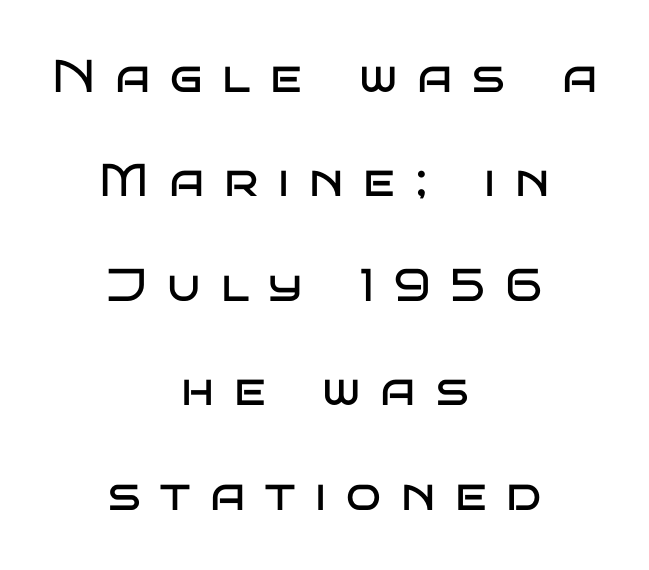
Leading: increased. Check where the strokes stop: nothing finishes them off — pure sans. Is the stroke heavy? The answer is a plain regular-or-lighter. One-word summary of the alignment: center.
